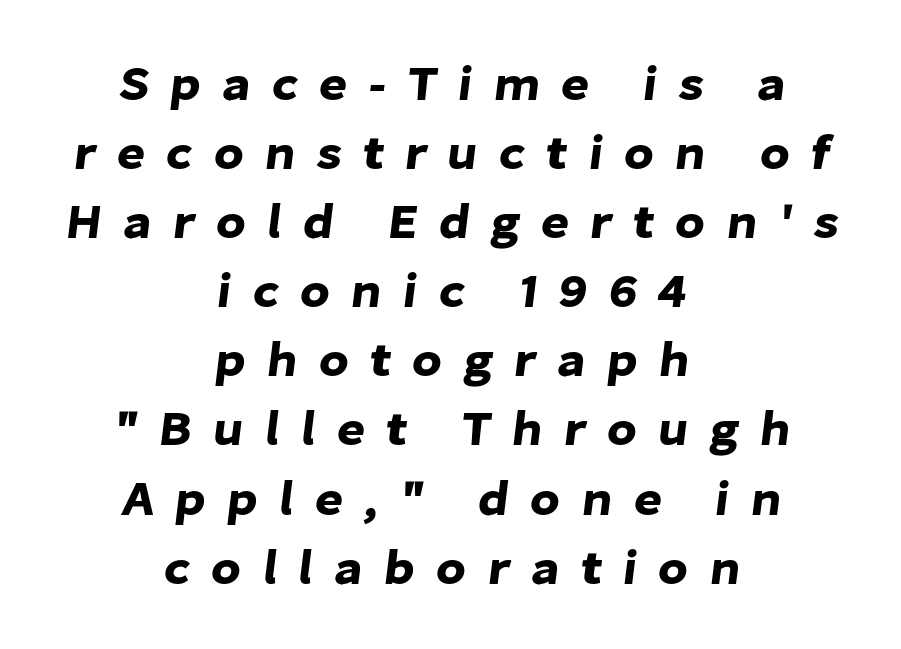
{"serif": "no", "width": "normal", "stroke_contrast": "low", "x_height": "medium", "monospaced": "no", "underline": "no", "align": "center", "line_spacing": "normal", "line_spacing_ratio": 1.41, "letter_spacing": "wide", "letter_spacing_em": 0.42, "glyph_px": 49}
